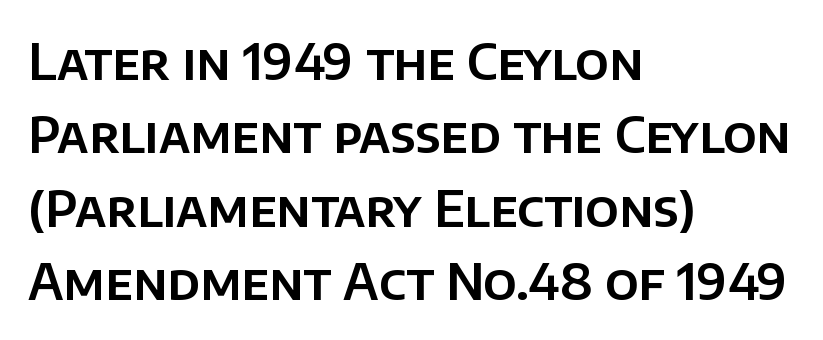
Grotesque or geometric, the face here clearly has no serifs. Beneath every word, the page is bare. Is the letter spacing exaggerated? No — it looks like the ordinary default. The compositor pushed each line to the left boundary. The vertical gap from one line to the next is medium.
